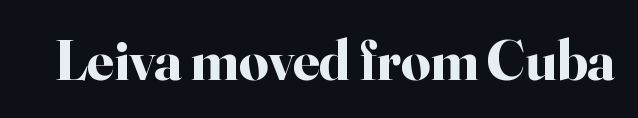
{"serif": "yes", "italic": "no", "bold": "yes", "weight": "bold", "width": "normal", "stroke_contrast": "high", "x_height": "small", "monospaced": "no", "underline": "no", "letter_spacing": "normal", "letter_spacing_em": 0.0, "glyph_px": 58}
